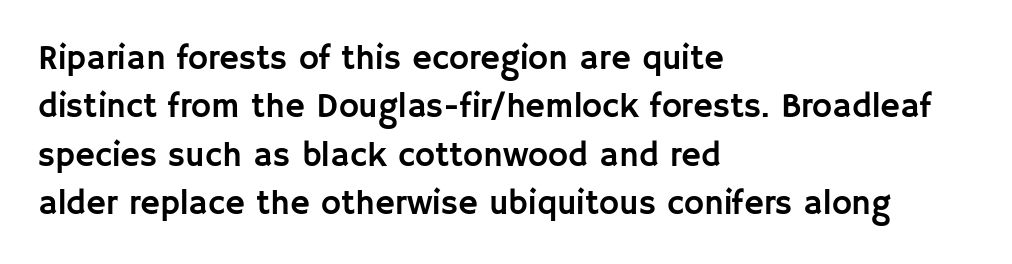
The image shows 34 px sans-serif type, upright; set left-aligned, normal line spacing (1.42x), normal letter spacing, not underlined; low stroke contrast and a large x-height.
